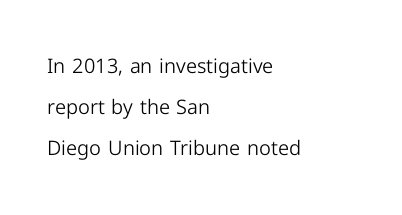
{"italic": "no", "bold": "no", "underline": "no", "align": "left", "line_spacing": "loose", "line_spacing_ratio": 2.04, "letter_spacing": "normal", "letter_spacing_em": 0.0, "glyph_px": 20}
